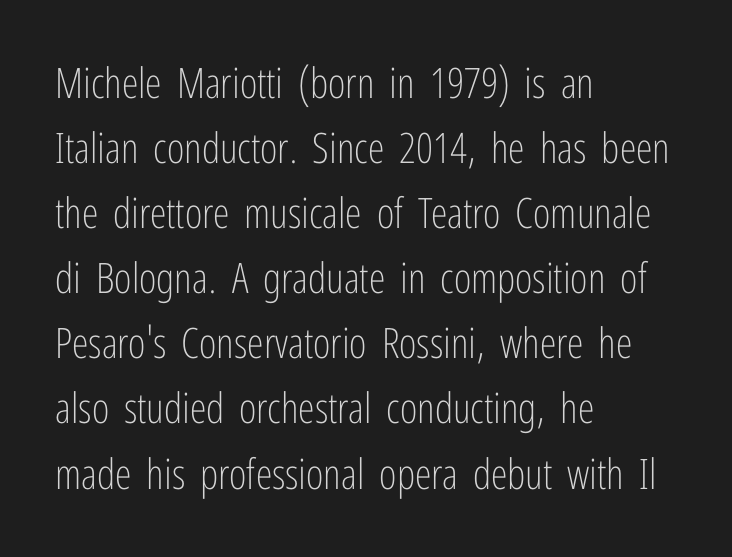
The weight tops out at a normal text grade. Classification — sans serif. A classic flush-left, rag-right setting is used for this passage. In terms of posture, this sample is upright. A typesetter would call this proportional, since set widths differ per character. Is there much room between lines? A standard amount, neither cramped nor airy.
